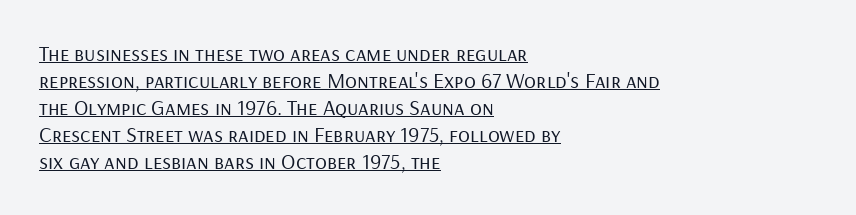
The image shows 22 px text type, upright; set left-aligned, line spacing 1.23x, normal letter spacing, underlined.
